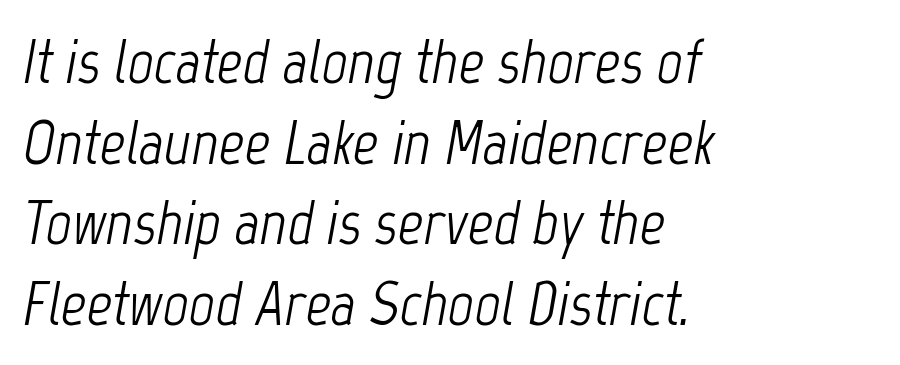
Q: Is the text bold? A: No.
Q: Is the text italic (slanted)? A: Yes, it leans right by about 12 degrees.
Q: Is the text underlined? A: No.
Q: How is the paragraph aligned? A: Left-aligned.
Q: Is the spacing between letters normal or unusually wide? A: Normal.
Q: Is the spacing between lines tight, normal or loose? A: Normal.
Q: Width (condensed, normal, or wide)? A: Condensed.
Q: Stroke contrast? A: Low.
Q: x-height? A: Medium.
Q: Monospaced? A: No.
